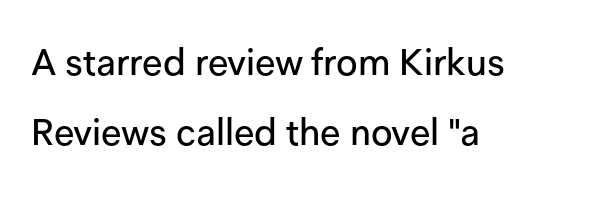
Rule under the text: the space is simply empty. The glyphs in this specimen are sans serif. Here the designer chose a conventional face with non-uniform glyph widths. The text block is weighted toward the left margin, trailing off unevenly rightward.
